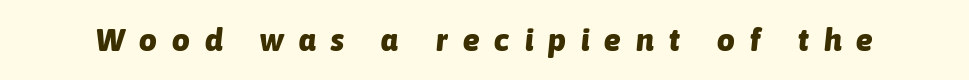
{"italic": "yes", "lean": "right", "slant_degrees": 6, "bold": "yes", "weight": "heavy", "width": "normal", "stroke_contrast": "low", "x_height": "medium", "monospaced": "no", "underline": "no", "letter_spacing": "wide", "letter_spacing_em": 0.49, "glyph_px": 31}
